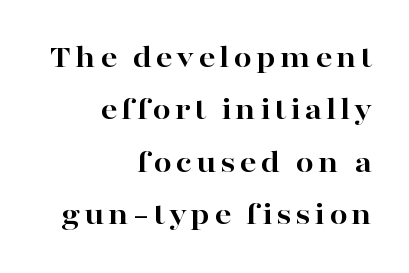
The image shows 33 px bold, wide serif type, upright; set right-aligned, normal line spacing (1.59x), not underlined; high stroke contrast and a medium x-height.
